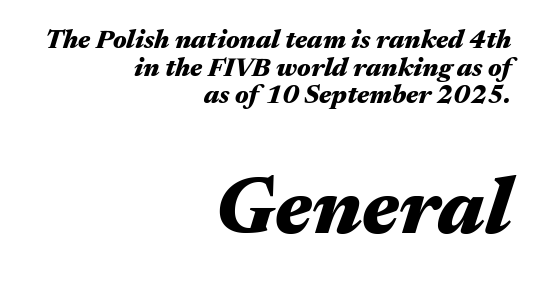
The rendering anchors every line to the right-hand side. The space directly below the letters is spotless. Heft: maximum for text — a bold. The axis of the letterforms is tilted away from vertical. Summary of vertical rhythm: compact, with narrow interline spacing. The passage shown begins with its smaller block and ends with its larger one.
